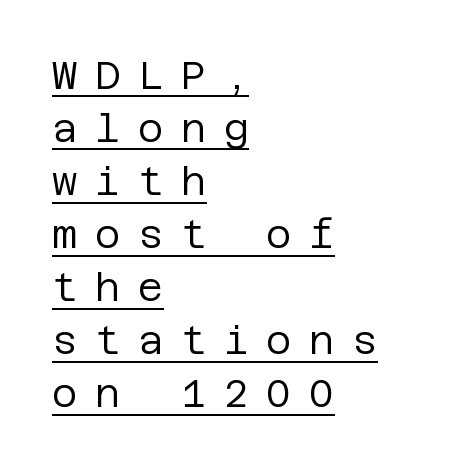
{"serif": "no", "italic": "no", "bold": "no", "weight": "regular", "width": "normal", "stroke_contrast": "low", "x_height": "large", "underline": "yes", "align": "left", "line_spacing": "normal", "line_spacing_ratio": 1.36, "letter_spacing": "wide", "letter_spacing_em": 0.45, "glyph_px": 39}
